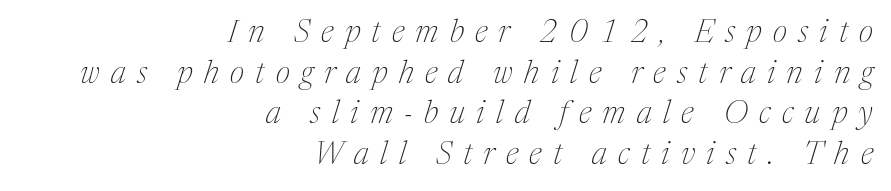
This sample has the flowing, uneven cadence of proportional lettering. This rendering employs a face with finishing strokes, i.e., a serif. Unbolded letterforms with no extra heft. Check the space under the baseline: it is left empty.
